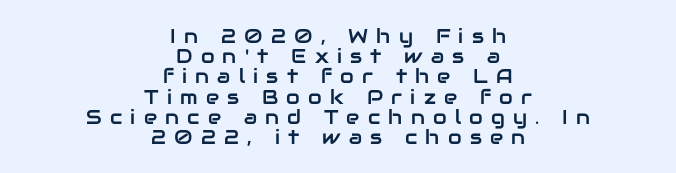
Look at the tracking — it's clearly loosened, letters drifting apart. Letters rest on an invisible, unmarked baseline. Tall strokes in this sample are plumb rather than angled. How would I describe the line gaps? Narrow and economical.
